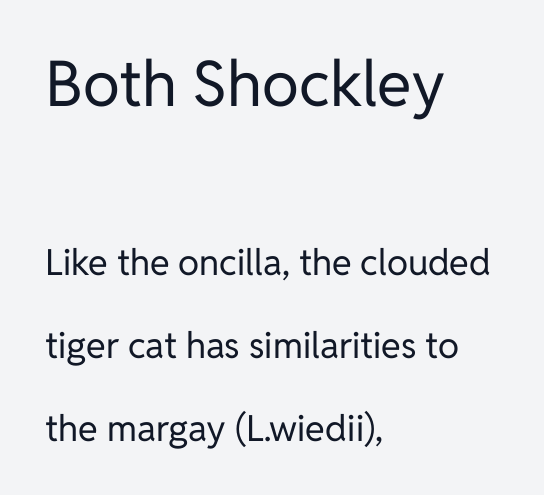
{"serif": "no", "italic": "no", "bold": "no", "weight": "regular", "width": "normal", "stroke_contrast": "low", "x_height": "medium", "monospaced": "no", "underline": "no", "align": "left", "line_spacing": "loose", "line_spacing_ratio": 2.3, "letter_spacing": "normal", "letter_spacing_em": 0.0, "larger_block": "first", "size_ratio": 1.75, "glyph_px": 63}
